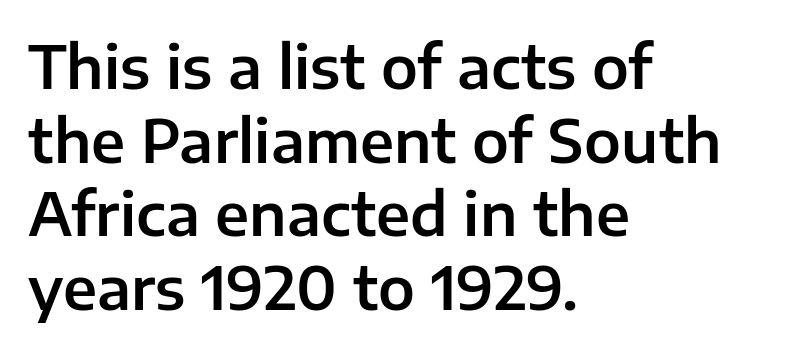
The letters carry no serifs — their stems end cleanly without finishing strokes. The vertical gap from one line to the next is medium. Which margin do the lines hug? The left one — the right edge is uneven. The passage shown is typed in a proportional face where columns would drift. The specimen omits any rule beneath the text block's lines. Nobody touched the tracking dial on this one.
